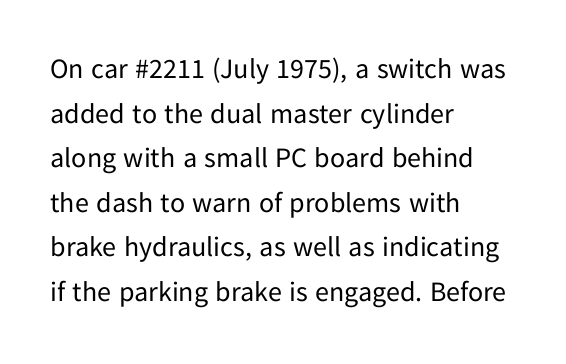
Q: Is the text bold? A: No.
Q: Is the text italic (slanted)? A: No, it is upright.
Q: Is the typeface a serif or a sans-serif typeface? A: Sans-serif.
Q: Is the text underlined? A: No.
Q: How is the paragraph aligned? A: Left-aligned.
Q: Is the spacing between letters normal or unusually wide? A: Normal.
Q: Is the spacing between lines tight, normal or loose? A: Normal.
Q: Width (condensed, normal, or wide)? A: Normal.
Q: Stroke contrast? A: Low.
Q: x-height? A: Medium.
Q: Monospaced? A: No.
